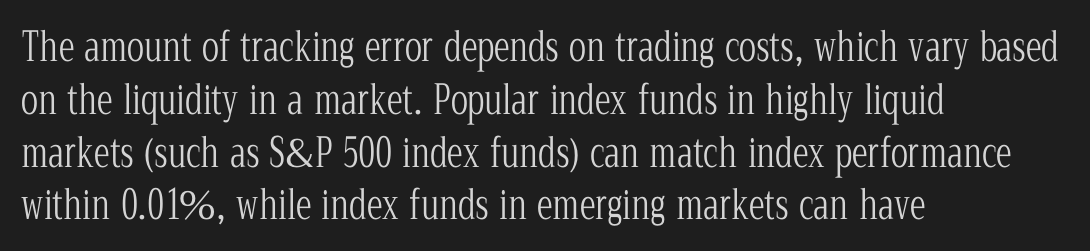
The image shows 40 px light, condensed serif type, upright; set left-aligned, normal line spacing (1.32x), normal letter spacing, not underlined; low stroke contrast and a medium x-height.
